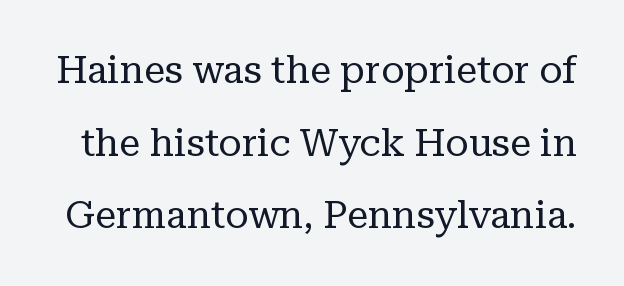
Q: Is the text bold? A: No.
Q: Is the text italic (slanted)? A: No, it is upright.
Q: Is the typeface a serif or a sans-serif typeface? A: Serif.
Q: Is the text underlined? A: No.
Q: Is the spacing between letters normal or unusually wide? A: Normal.
Q: Is the spacing between lines tight, normal or loose? A: Loose.
Q: Width (condensed, normal, or wide)? A: Normal.
Q: Stroke contrast? A: Low.
Q: x-height? A: Medium.
Q: Monospaced? A: No.
